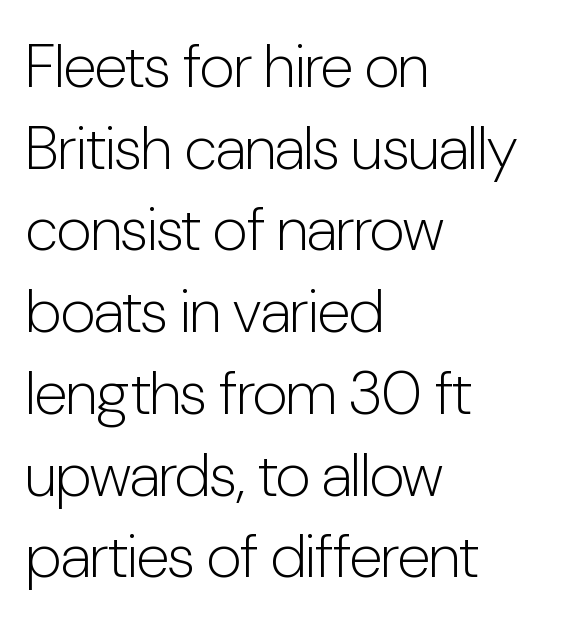
Summary of vertical rhythm: regular, with standard interline spacing. This is roman type, the default non-slanted kind. A quiet, ordinary-to-light weight characterises the typeface. Are there feet on the stems? There aren't — it's a sans. Students, note that the glyphs here touch the page at normal intervals. The text block is weighted toward the left margin, trailing off unevenly rightward.
